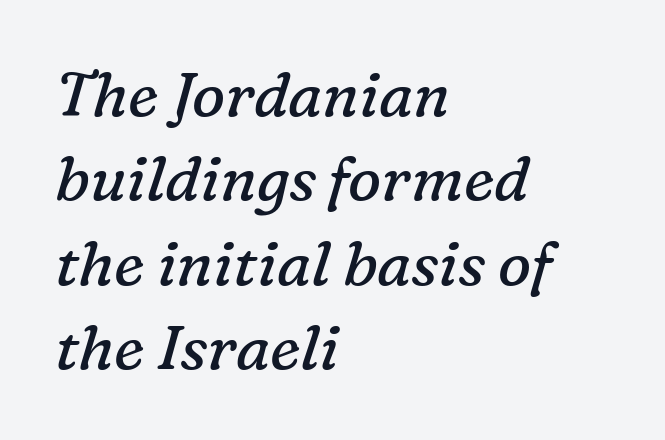
Q: Is the text bold? A: No.
Q: Is the text italic (slanted)? A: Yes, it leans right by about 16 degrees.
Q: Is the typeface a serif or a sans-serif typeface? A: Serif.
Q: Is the text underlined? A: No.
Q: How is the paragraph aligned? A: Left-aligned.
Q: Is the spacing between letters normal or unusually wide? A: Normal.
Q: Is the spacing between lines tight, normal or loose? A: Normal.
Q: Width (condensed, normal, or wide)? A: Normal.
Q: Stroke contrast? A: Low.
Q: x-height? A: Medium.
Q: Monospaced? A: No.
